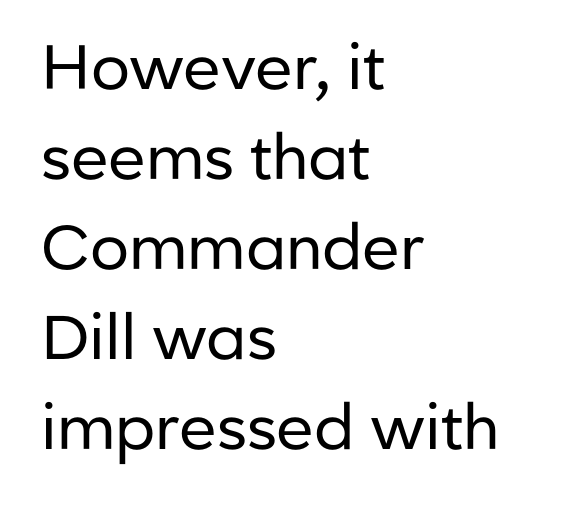
The image shows 62 px regular-weight sans-serif type, upright; set left-aligned, normal line spacing (1.45x), normal letter spacing, not underlined; low stroke contrast and a medium x-height.
